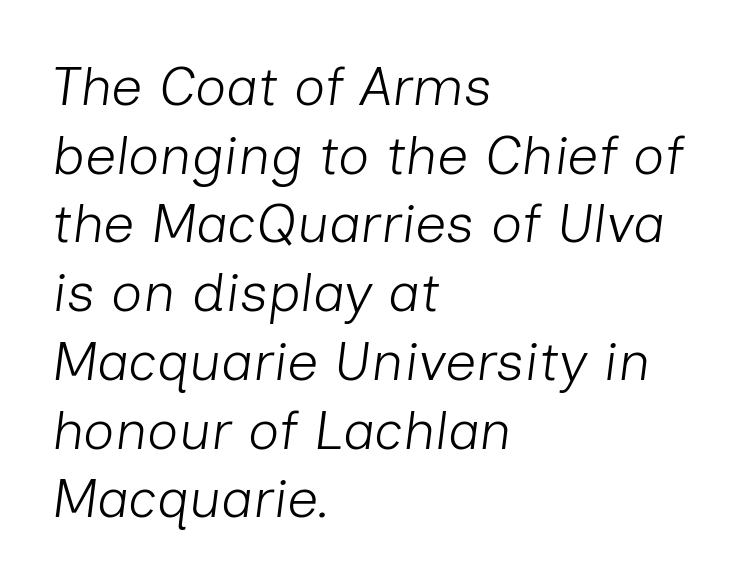
Q: Is the text bold? A: No.
Q: Is the text italic (slanted)? A: Yes, it leans right by about 7 degrees.
Q: Is the text underlined? A: No.
Q: How is the paragraph aligned? A: Left-aligned.
Q: Is the spacing between letters normal or unusually wide? A: Normal.
Q: Is the spacing between lines tight, normal or loose? A: Normal.
Q: Width (condensed, normal, or wide)? A: Normal.
Q: Stroke contrast? A: Low.
Q: x-height? A: Medium.
Q: Monospaced? A: No.
